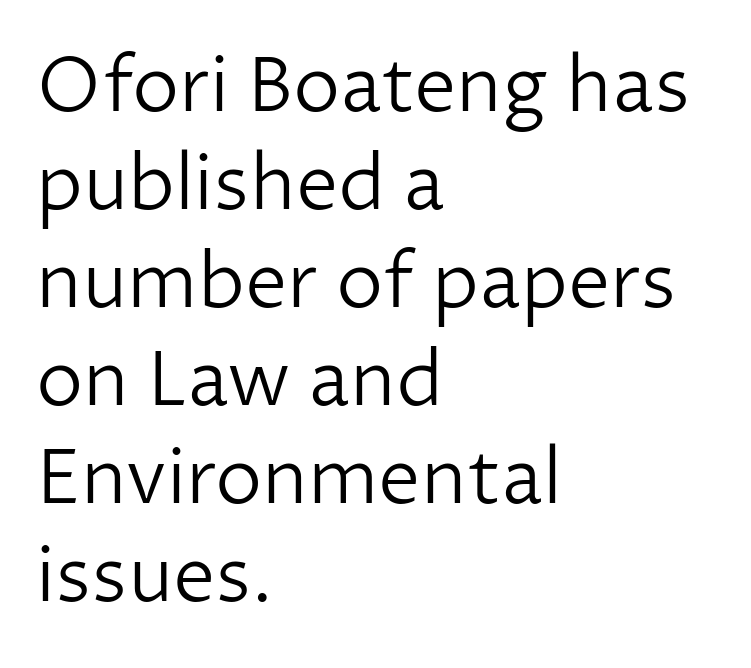
The horizontal fit of the characters is conventional and even. To sum up the face: it is a sans, with no serifs. Unbolded letterforms with no extra heft. Notice how the stems are strictly vertical — no italics here. A clean baseline with only descenders dipping below it.
